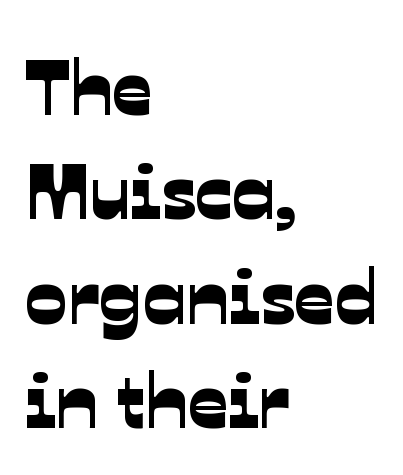
Inter-character spacing is left at the font's built-in metrics. Serif or sans? Sans — the stroke terminals are bare. Caption: multi-line text, flush left, ragged right. Do the characters align in a grid? No, the font is proportional.
